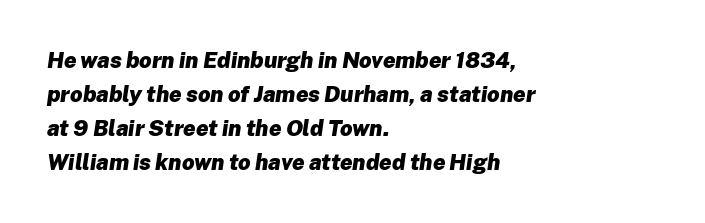
{"italic": "yes", "lean": "right", "slant_degrees": 8, "bold": "yes", "underline": "no", "align": "left", "line_spacing": "normal", "line_spacing_ratio": 1.55, "letter_spacing": "normal", "letter_spacing_em": 0.0, "glyph_px": 22}
